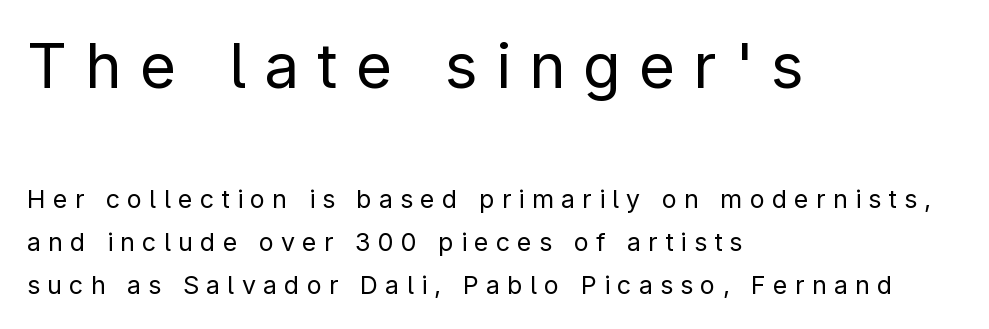
Vertical strokes here are truly vertical. No word sits above an underline. Glyph-to-glyph distance is far greater than everyday printed text. The letters advance in unequal steps, a hallmark of proportional type. Line beginnings align vertically; line endings do not. Stroke terminals: plain, sans-serif.
